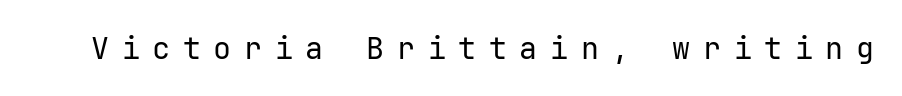
The image shows 30 px regular-weight sans-serif type, upright, monospaced; set unusually wide letter spacing (+0.42 em), not underlined; low stroke contrast and a medium x-height.
